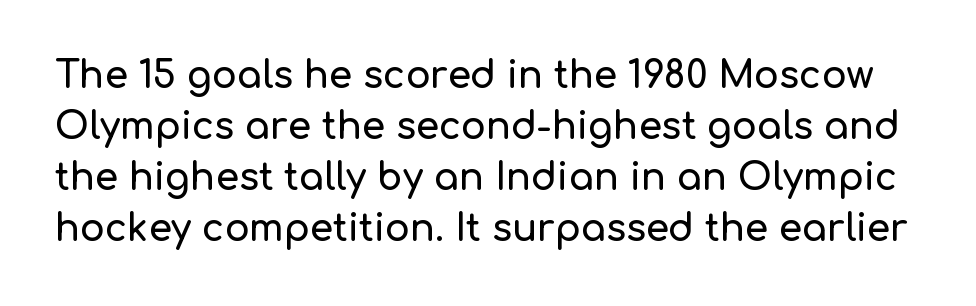
{"serif": "no", "italic": "no", "width": "normal", "stroke_contrast": "low", "x_height": "medium", "monospaced": "no", "underline": "no", "line_spacing": "normal", "line_spacing_ratio": 1.38, "letter_spacing": "normal", "letter_spacing_em": 0.0, "glyph_px": 37}
